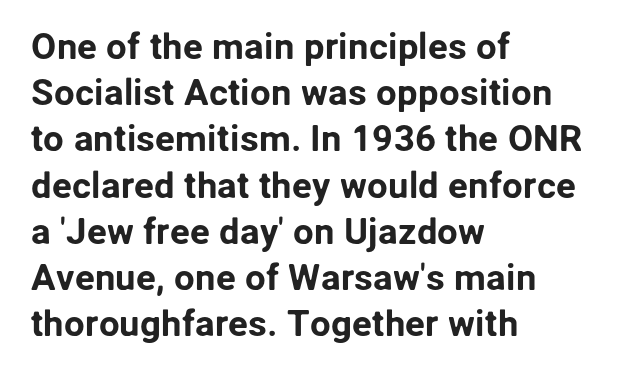
Between one letter and the next there's only the usual sliver of space. Type style note: lacks serifs. Horizontally, the lines are justified to the leading edge only. This is roman type, the default non-slanted kind. These lines are rendered in a variable-pitch font. The words here are not underlined.
